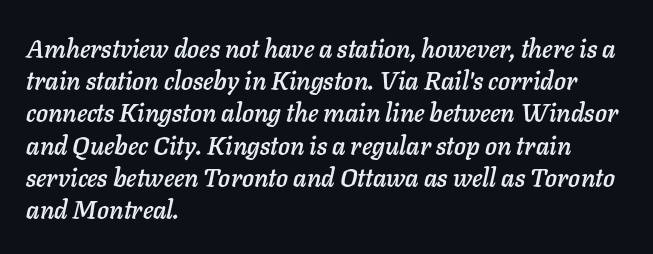
Rows of type keep a routine distance in the vertical direction. The letterforms sit shoulder to shoulder at normal distance. Every character sits at an angle, as italics do. Horizontally, the lines are justified to the leading edge only.
